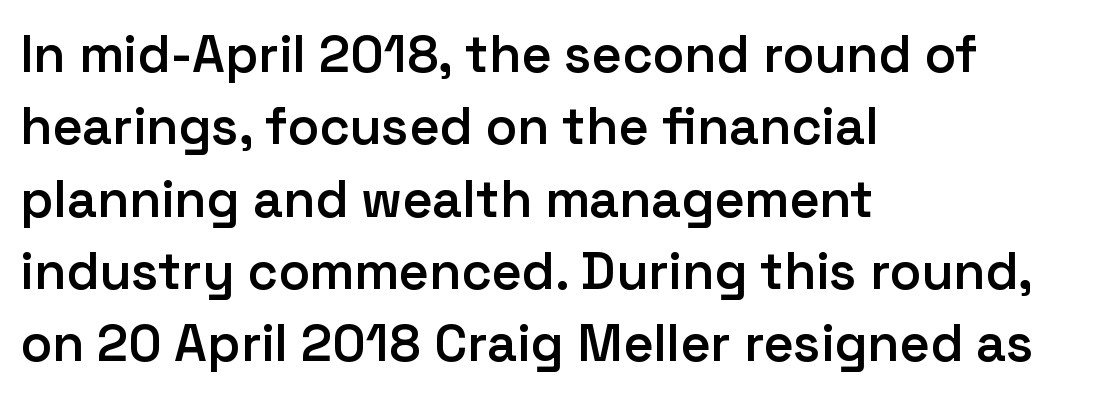
This sample keeps an unexceptional amount of space between lines. Bold? Not quite — semibold, heavier than regular but stopping short. The glyphs in this specimen are sans serif. Is the letter spacing exaggerated? No — it looks like the ordinary default.
